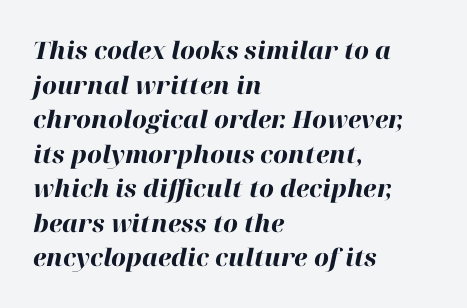
{"italic": "yes", "lean": "right", "slant_degrees": 12, "bold": "yes", "underline": "no", "align": "left", "line_spacing": "normal", "line_spacing_ratio": 1.44, "letter_spacing": "normal", "letter_spacing_em": 0.0, "glyph_px": 24}
